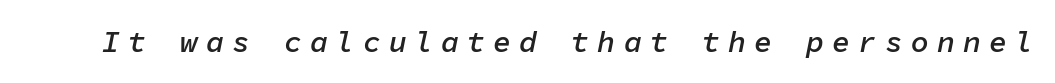
Q: Is the text bold? A: Semi-bold.
Q: Is the text italic (slanted)? A: Yes, it leans right by about 11 degrees.
Q: Is the text underlined? A: No.
Q: Is the spacing between letters normal or unusually wide? A: Unusually wide.
Q: Width (condensed, normal, or wide)? A: Normal.
Q: Stroke contrast? A: Low.
Q: x-height? A: Medium.
Q: Monospaced? A: Yes.
